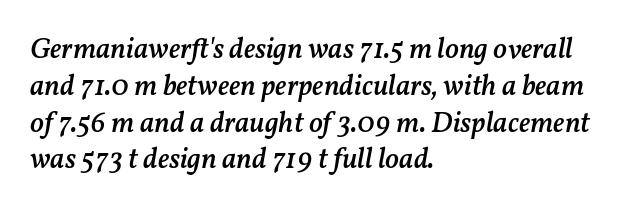
{"italic": "yes", "lean": "right", "slant_degrees": 11, "bold": "semi", "weight": "semibold", "width": "normal", "stroke_contrast": "medium", "x_height": "medium", "monospaced": "no", "underline": "no", "align": "left", "line_spacing": "normal", "line_spacing_ratio": 1.27, "letter_spacing": "normal", "letter_spacing_em": 0.0, "glyph_px": 29}
